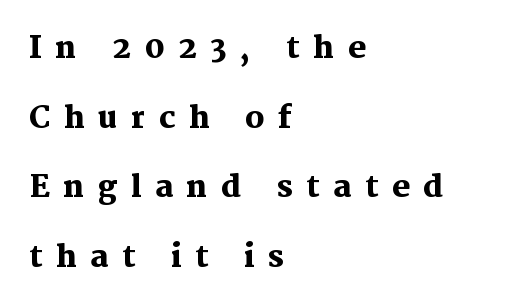
Q: Is the text bold? A: Yes.
Q: Is the text italic (slanted)? A: No, it is upright.
Q: Is the typeface a serif or a sans-serif typeface? A: Serif.
Q: Is the text underlined? A: No.
Q: How is the paragraph aligned? A: Left-aligned.
Q: Is the spacing between letters normal or unusually wide? A: Unusually wide.
Q: Is the spacing between lines tight, normal or loose? A: Loose.
Q: Width (condensed, normal, or wide)? A: Normal.
Q: Stroke contrast? A: Medium.
Q: x-height? A: Medium.
Q: Monospaced? A: No.
